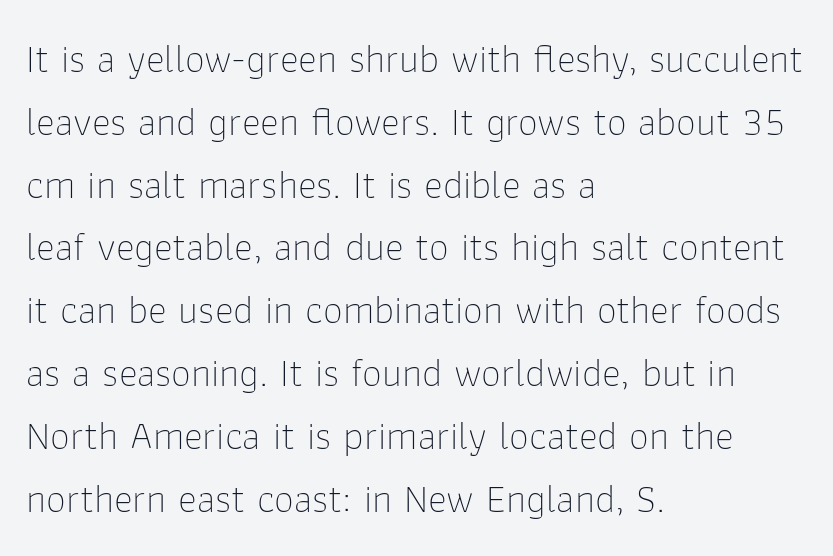
{"serif": "no", "italic": "no", "bold": "no", "weight": "thin", "width": "normal", "stroke_contrast": "low", "x_height": "medium", "monospaced": "no", "underline": "no", "align": "left", "line_spacing": "normal", "line_spacing_ratio": 1.57, "letter_spacing": "normal", "letter_spacing_em": 0.0, "glyph_px": 40}
